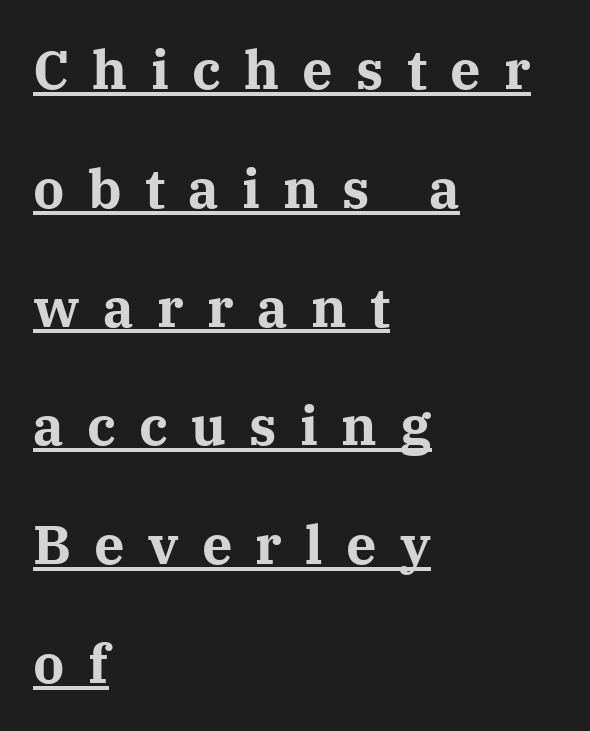
Q: Is the text bold? A: Yes.
Q: Is the text italic (slanted)? A: No, it is upright.
Q: Is the typeface a serif or a sans-serif typeface? A: Serif.
Q: Is the text underlined? A: Yes.
Q: How is the paragraph aligned? A: Left-aligned.
Q: Is the spacing between letters normal or unusually wide? A: Unusually wide.
Q: Is the spacing between lines tight, normal or loose? A: Loose.
Q: Width (condensed, normal, or wide)? A: Normal.
Q: Stroke contrast? A: Medium.
Q: x-height? A: Medium.
Q: Monospaced? A: No.
